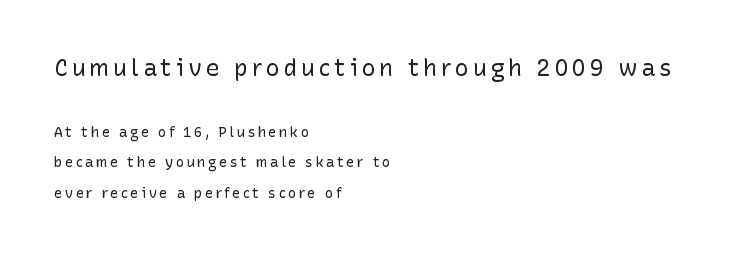
{"italic": "no", "bold": "no", "underline": "no", "align": "left", "line_spacing": "loose", "line_spacing_ratio": 2.18, "larger_block": "first", "size_ratio": 1.64, "glyph_px": 23}
